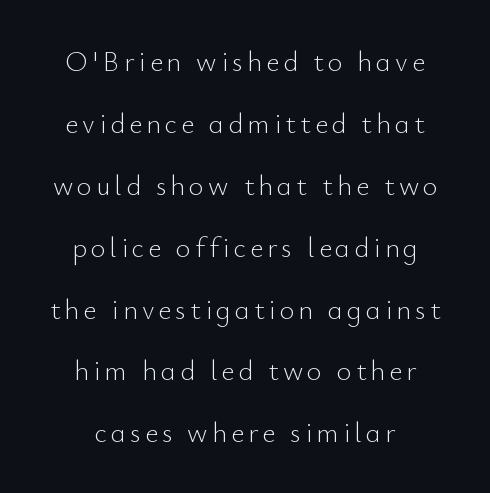
Centered paragraph, ragged on both sides. Here the designer chose a conventional face with non-uniform glyph widths. The face looks like a standard text weight, possibly lighter. This sample uses an upright cut, with every glyph sitting square on the baseline. Compared with typical paragraphs, the rows here are farther apart.
